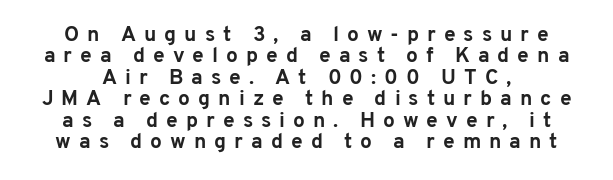
{"italic": "no", "bold": "yes", "underline": "no", "line_spacing": "tight", "line_spacing_ratio": 1.02, "letter_spacing": "wide", "letter_spacing_em": 0.38, "glyph_px": 21}
